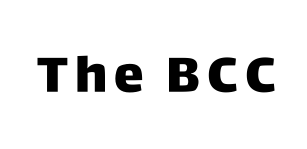
Type style note: lacks serifs. Letters rest on an invisible, unmarked baseline. Varying glyph widths throughout — classic text-font behaviour. The font's upright variant was chosen for this text.
